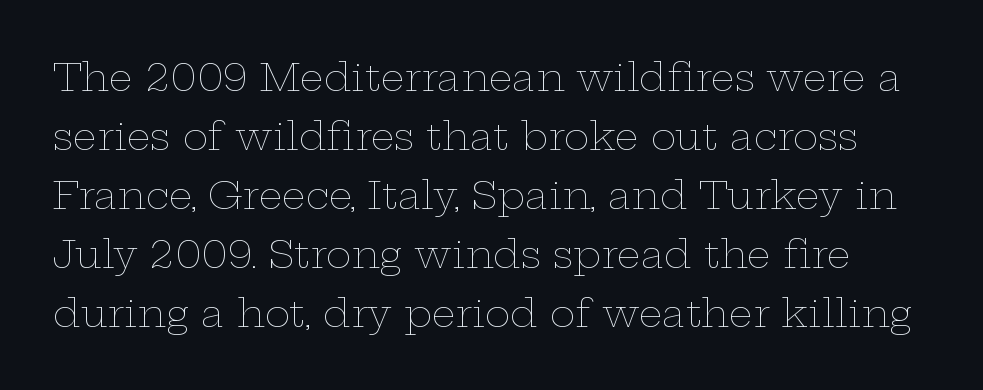
Q: Is the text bold? A: No.
Q: Is the text italic (slanted)? A: No, it is upright.
Q: Is the text underlined? A: No.
Q: Is the spacing between letters normal or unusually wide? A: Normal.
Q: Is the spacing between lines tight, normal or loose? A: Normal.
Q: Width (condensed, normal, or wide)? A: Wide.
Q: Stroke contrast? A: Low.
Q: x-height? A: Medium.
Q: Monospaced? A: No.
